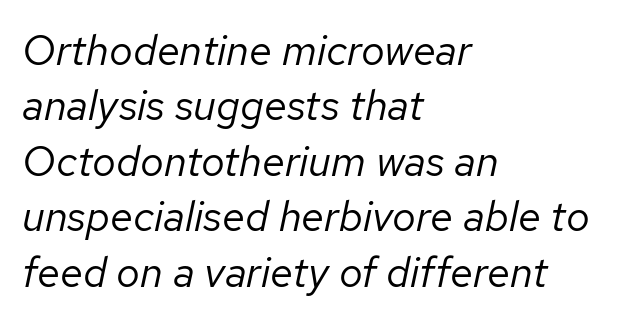
{"italic": "yes", "lean": "right", "slant_degrees": 12, "bold": "no", "weight": "regular", "width": "normal", "stroke_contrast": "low", "x_height": "medium", "monospaced": "no", "underline": "no", "align": "left", "line_spacing": "normal", "line_spacing_ratio": 1.32, "letter_spacing": "normal", "letter_spacing_em": 0.0, "glyph_px": 42}
